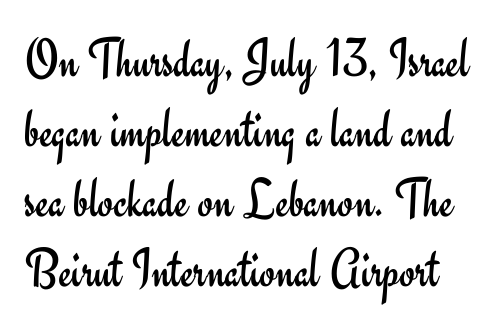
The image shows 56 px regular-weight sans-serif type; set normal line spacing (1.25x), normal letter spacing, not underlined; low stroke contrast and a small x-height.
